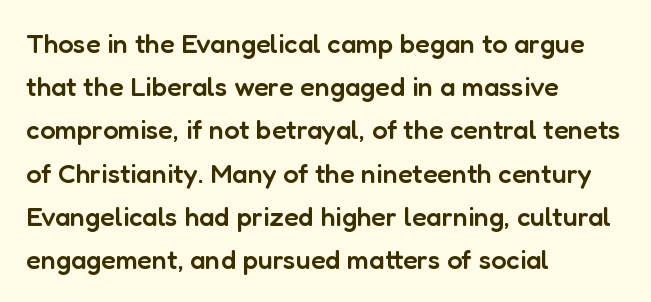
Q: Is the text bold? A: Semi-bold.
Q: Is the text italic (slanted)? A: No, it is upright.
Q: Is the text underlined? A: No.
Q: How is the paragraph aligned? A: Left-aligned.
Q: Is the spacing between letters normal or unusually wide? A: Normal.
Q: Is the spacing between lines tight, normal or loose? A: Normal.
